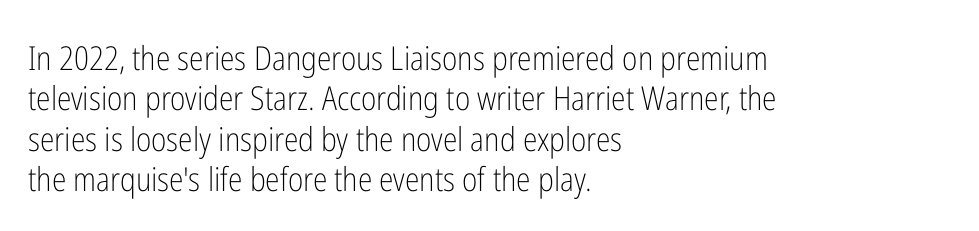
The image shows 33 px light, condensed sans-serif type, upright; set left-aligned, line spacing 1.22x, normal letter spacing, not underlined; low stroke contrast and a medium x-height.
